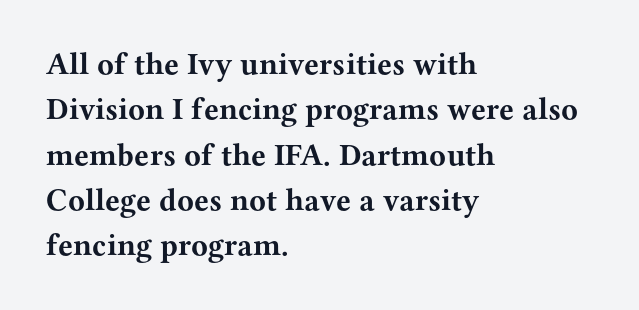
{"serif": "yes", "italic": "no", "bold": "yes", "weight": "bold", "width": "wide", "stroke_contrast": "medium", "x_height": "medium", "monospaced": "no", "underline": "no", "align": "left", "line_spacing": "normal", "line_spacing_ratio": 1.46, "letter_spacing": "normal", "letter_spacing_em": 0.0, "glyph_px": 31}
